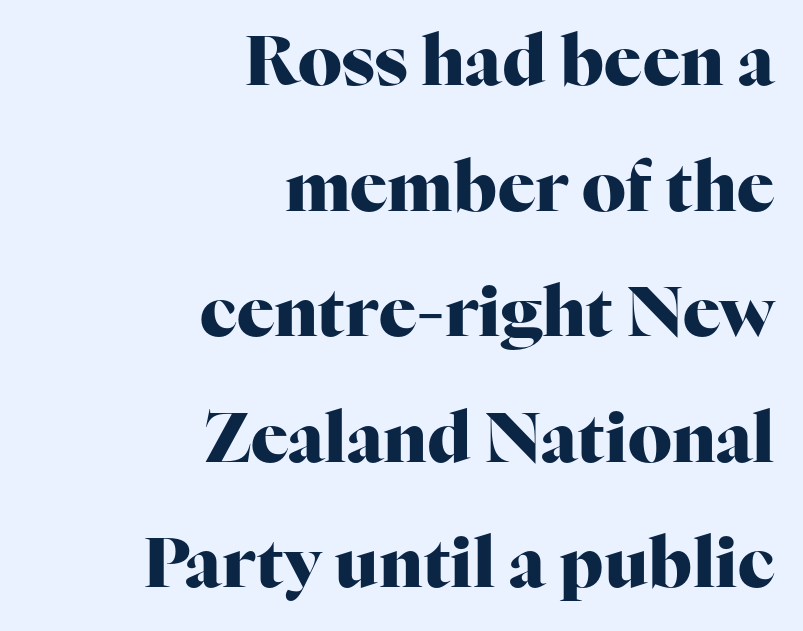
Q: Is the text bold? A: Yes.
Q: Is the text italic (slanted)? A: No, it is upright.
Q: Is the typeface a serif or a sans-serif typeface? A: Serif.
Q: Is the text underlined? A: No.
Q: How is the paragraph aligned? A: Right-aligned.
Q: Is the spacing between letters normal or unusually wide? A: Normal.
Q: Width (condensed, normal, or wide)? A: Normal.
Q: Stroke contrast? A: High.
Q: x-height? A: Medium.
Q: Monospaced? A: No.
